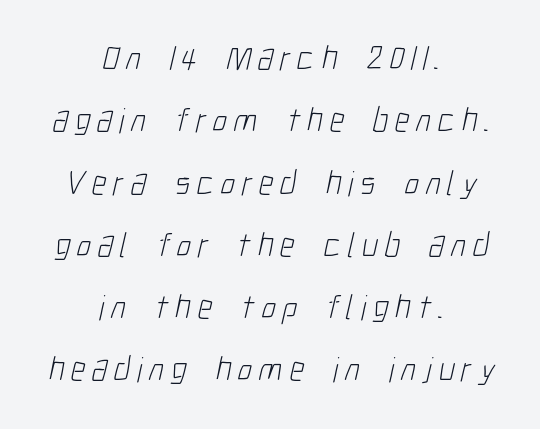
{"serif": "no", "bold": "no", "weight": "light", "width": "condensed", "stroke_contrast": "low", "x_height": "medium", "monospaced": "no", "underline": "no", "align": "center", "line_spacing_ratio": 1.78, "glyph_px": 35}
